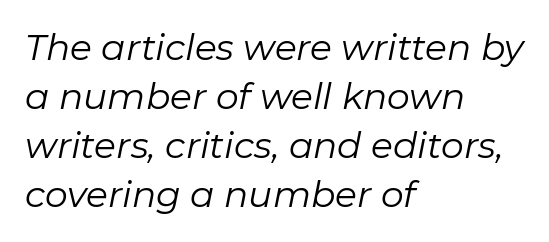
{"italic": "yes", "lean": "right", "slant_degrees": 11, "bold": "no", "weight": "regular", "width": "normal", "stroke_contrast": "low", "x_height": "medium", "monospaced": "no", "underline": "no", "align": "left", "line_spacing": "normal", "line_spacing_ratio": 1.36, "letter_spacing": "normal", "letter_spacing_em": 0.0, "glyph_px": 36}
